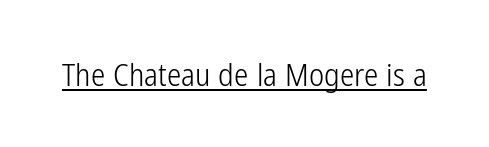
The image shows 32 px light, condensed sans-serif type, upright; set normal letter spacing, underlined; low stroke contrast and a medium x-height.
